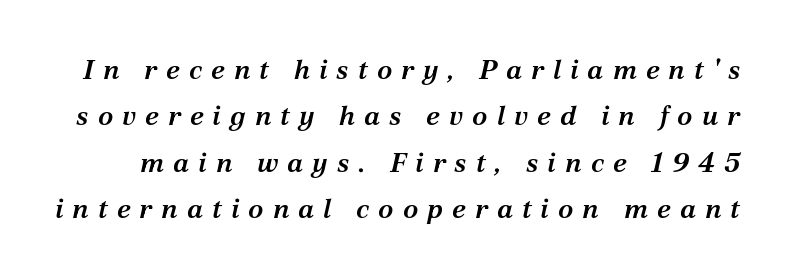
The image shows 28 px semibold serif type, italic (leaning right); set normal line spacing (1.66x), unusually wide letter spacing (+0.32 em), not underlined; medium stroke contrast and a medium x-height.
